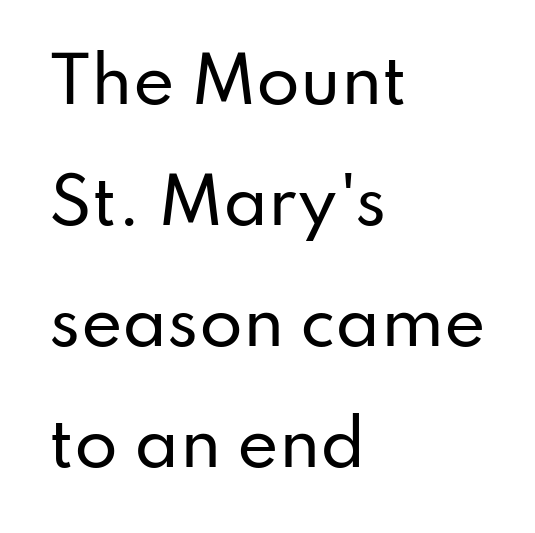
Q: Is the text italic (slanted)? A: No, it is upright.
Q: Is the typeface a serif or a sans-serif typeface? A: Sans-serif.
Q: Is the text underlined? A: No.
Q: How is the paragraph aligned? A: Left-aligned.
Q: Is the spacing between letters normal or unusually wide? A: Normal.
Q: Is the spacing between lines tight, normal or loose? A: Loose.
Q: Width (condensed, normal, or wide)? A: Normal.
Q: Stroke contrast? A: Low.
Q: x-height? A: Small.
Q: Monospaced? A: No.
